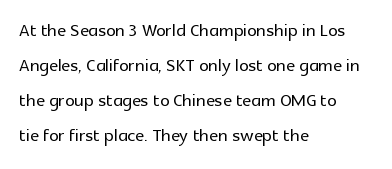
Style check: upright. The designer left line spacing at the default. Casual observation: everything's shoved over to the left. Tracking here is standard; glyphs follow each other at the usual distance. The foot of each line stays bare and open.
